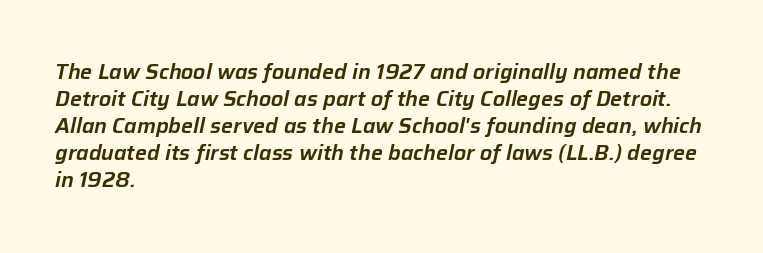
{"italic": "yes", "lean": "right", "slant_degrees": 12, "underline": "no", "align": "left", "line_spacing": "normal", "line_spacing_ratio": 1.29, "letter_spacing": "normal", "letter_spacing_em": 0.0, "glyph_px": 21}
